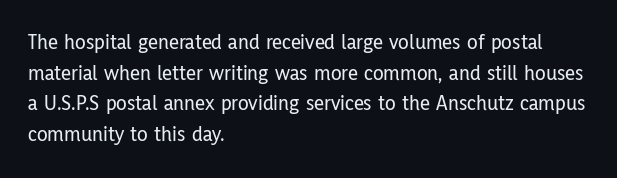
Q: Is the text italic (slanted)? A: No, it is upright.
Q: Is the text underlined? A: No.
Q: How is the paragraph aligned? A: Left-aligned.
Q: Is the spacing between letters normal or unusually wide? A: Normal.
Q: Is the spacing between lines tight, normal or loose? A: Normal.
